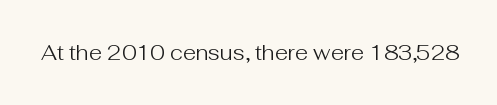
Q: Is the text bold? A: No.
Q: Is the text italic (slanted)? A: No, it is upright.
Q: Is the text underlined? A: No.
Q: Is the spacing between letters normal or unusually wide? A: Normal.
